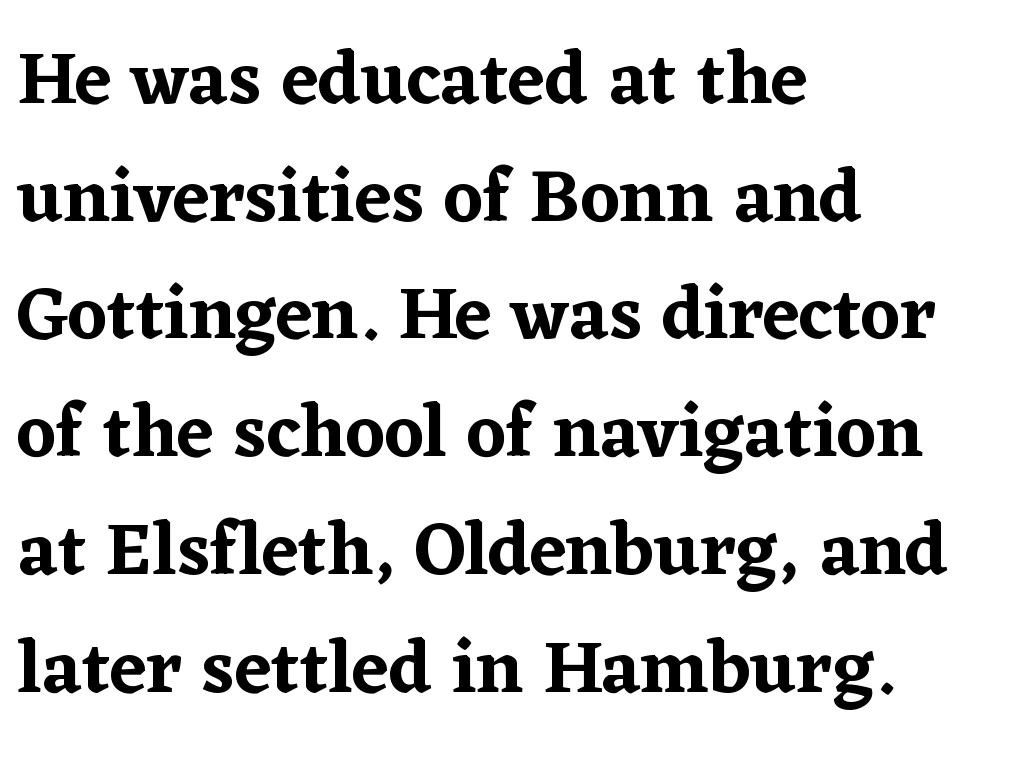
The image shows 75 px serif type, upright; set left-aligned, normal line spacing (1.57x), normal letter spacing, not underlined; low stroke contrast and a medium x-height.
